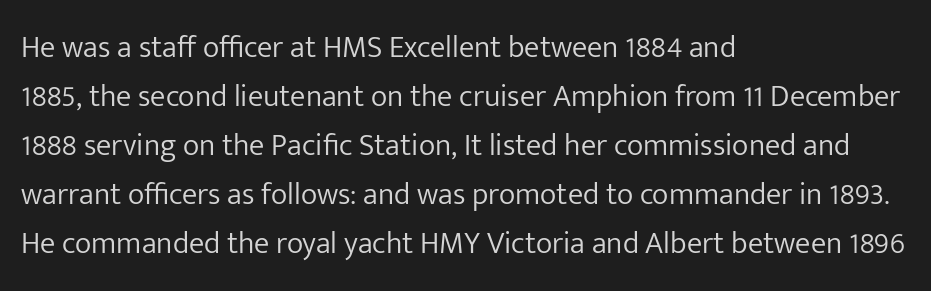
The image shows 31 px light sans-serif type, upright; set left-aligned, normal line spacing (1.58x), normal letter spacing, not underlined; low stroke contrast and a medium x-height.
